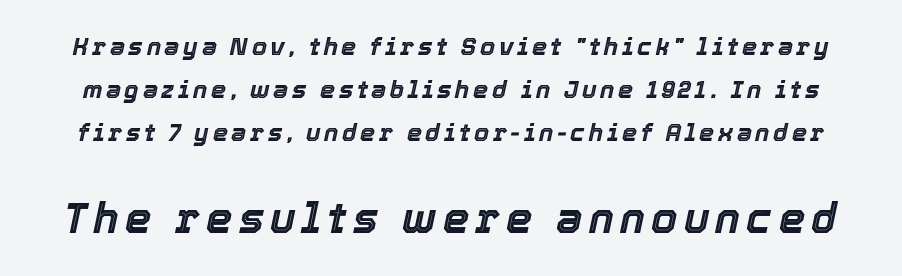
The image shows 42 px text type, italic (leaning right); set line spacing 1.79x, not underlined; the second (bottom) block is 1.75x larger; a medium x-height.
